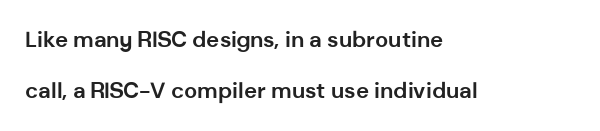
Q: Is the text bold? A: Yes.
Q: Is the text italic (slanted)? A: No, it is upright.
Q: Is the text underlined? A: No.
Q: How is the paragraph aligned? A: Left-aligned.
Q: Is the spacing between letters normal or unusually wide? A: Normal.
Q: Is the spacing between lines tight, normal or loose? A: Loose.
